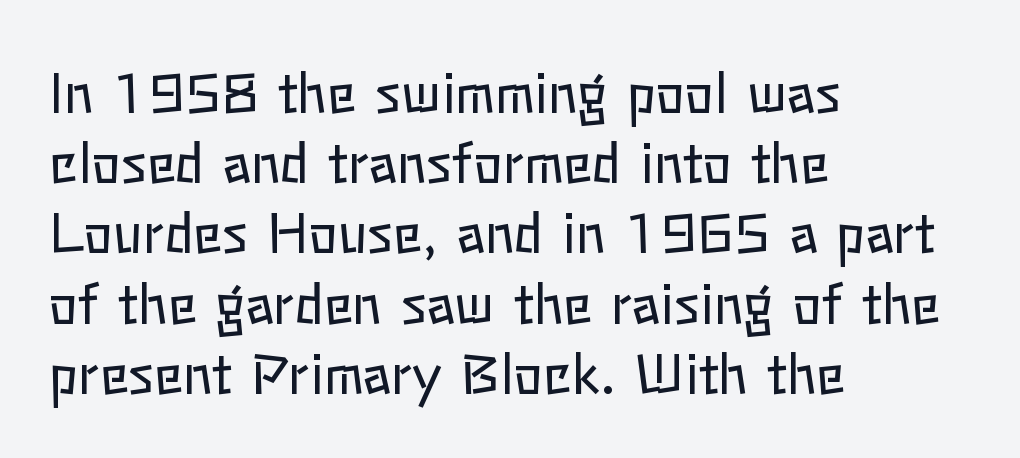
The image shows 54 px regular-weight type, upright; set left-aligned, normal line spacing (1.3x), normal letter spacing, not underlined; low stroke contrast and a medium x-height.
